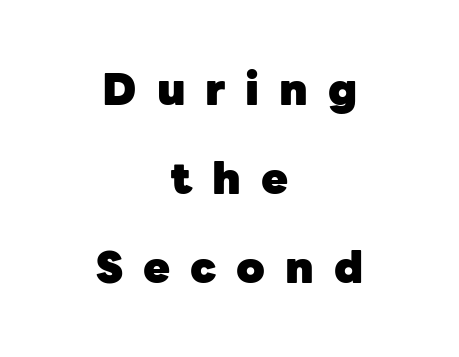
Check under the words: just untouched page. The paragraph has two soft edges and a firm central axis. Look at the stroke-to-counter ratio: heavy, a bold. Note the varied advance widths — an 'i' is clearly narrower than an 'm'.
